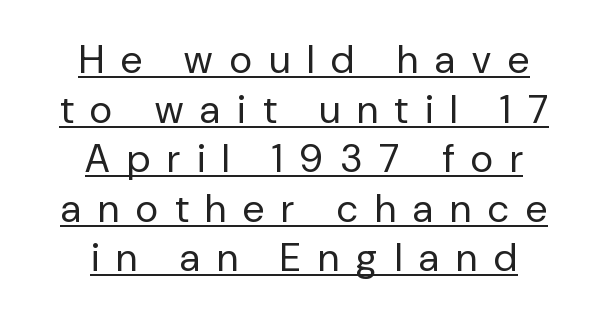
The lines sit at an ordinary, default distance from one another. The passage shown is not bold in any degree. The string is rendered with underlining switched on. The rendering shows plain stroke endings on the letterforms — a sans-serif design. Each line is balanced around a shared central axis. Words appear elongated and porous because spacing is wide.
